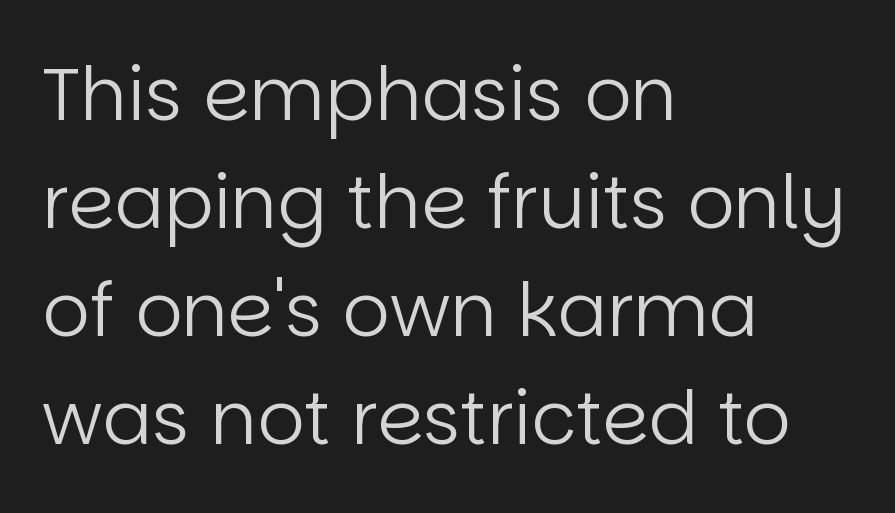
The space beneath each line is pristine and unruled. These lines stack with their left ends in a neat column. Each stroke keeps to a modest, everyday thickness or less. Note the varied advance widths — an 'i' is clearly narrower than an 'm'. Serifs: no, the terminals of the letterforms are clean.
